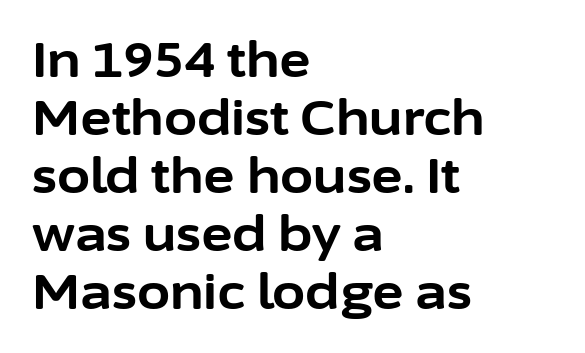
Q: Is the text bold? A: Yes.
Q: Is the text italic (slanted)? A: No, it is upright.
Q: Is the typeface a serif or a sans-serif typeface? A: Sans-serif.
Q: Is the text underlined? A: No.
Q: How is the paragraph aligned? A: Left-aligned.
Q: Is the spacing between letters normal or unusually wide? A: Normal.
Q: Width (condensed, normal, or wide)? A: Normal.
Q: Stroke contrast? A: Low.
Q: x-height? A: Medium.
Q: Monospaced? A: No.
